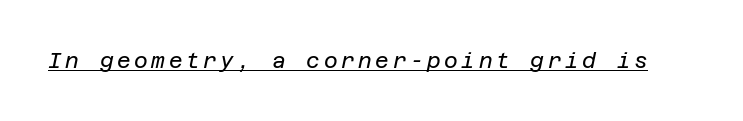
The image shows 21 px text type, italic (leaning right); set underlined.
